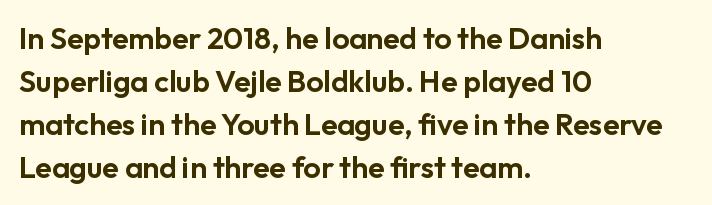
The image shows 30 px sans-serif type, upright; set left-aligned, normal line spacing (1.43x), normal letter spacing, not underlined; low stroke contrast and a medium x-height.
